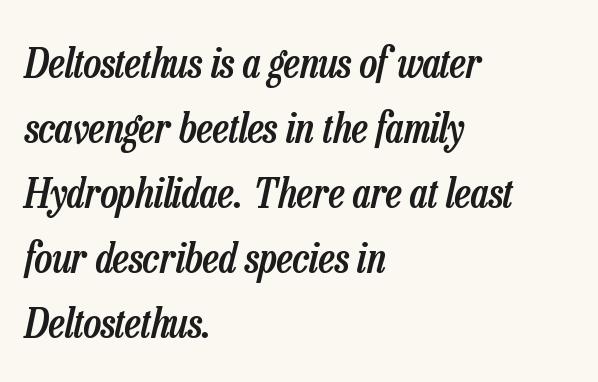
Does extra space separate the letters? No, they use regular spacing. The letters advance in unequal steps, a hallmark of proportional type. Typesetter's note: demi weight, one step under bold. Notice how the stems are inclined rather than vertical — that's the hallmark of italics. Notice how the passage keeps a crisp vertical edge on the left only. In terms of leading, this rendering sits right in the middle.
